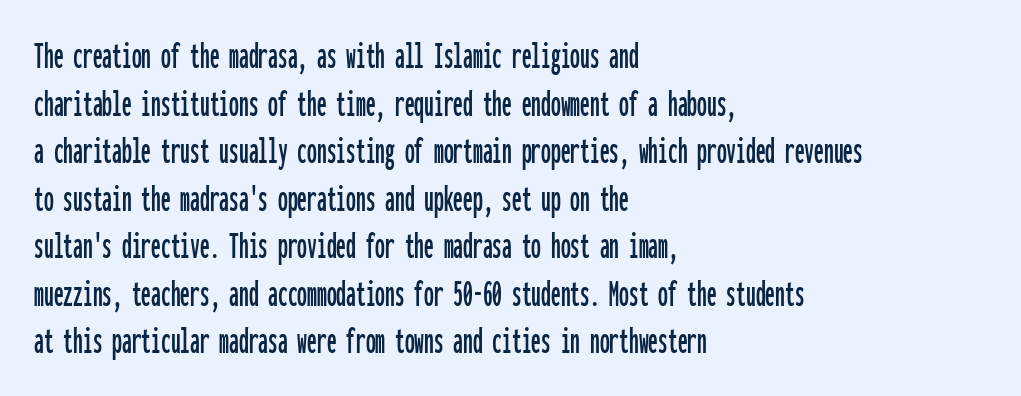
{"serif": "no", "italic": "no", "width": "condensed", "stroke_contrast": "low", "x_height": "medium", "monospaced": "yes", "underline": "no", "align": "left", "line_spacing_ratio": 1.22, "letter_spacing": "normal", "letter_spacing_em": 0.0, "glyph_px": 39}
